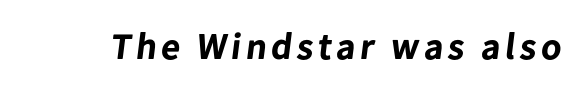
Weight: bold. Note: no serifs on the glyphs. A bare baseline throughout the passage. Spacing verdict: proportional, widths tailored to each character.
